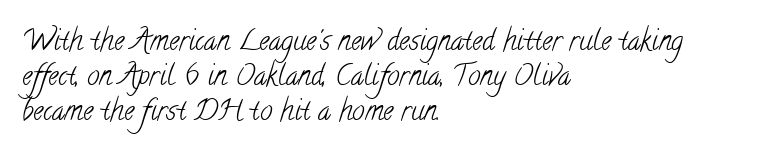
The image shows 28 px light, condensed serif type; set left-aligned, normal line spacing (1.25x), normal letter spacing, not underlined; low stroke contrast and a small x-height.
